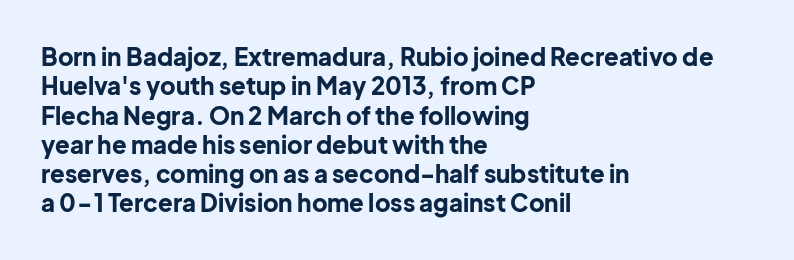
Q: Is the text bold? A: Yes.
Q: Is the text italic (slanted)? A: No, it is upright.
Q: Is the text underlined? A: No.
Q: How is the paragraph aligned? A: Left-aligned.
Q: Is the spacing between letters normal or unusually wide? A: Normal.
